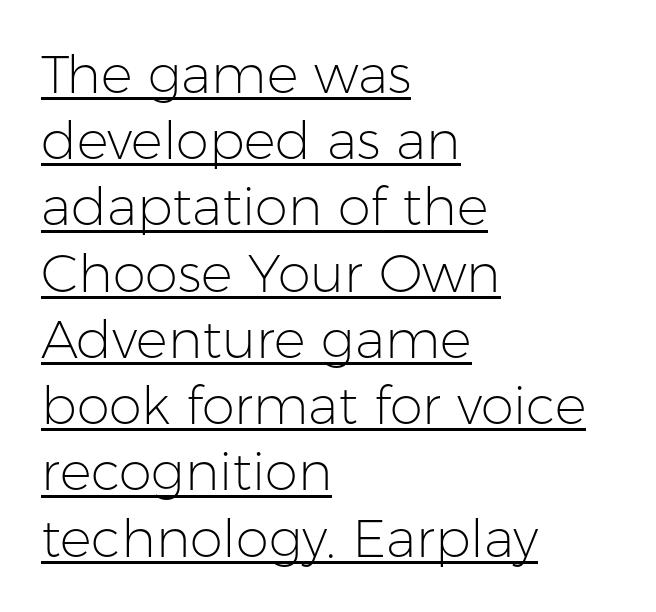
The image shows 53 px light sans-serif type, upright; set left-aligned, normal line spacing (1.25x), normal letter spacing, underlined; low stroke contrast and a medium x-height.
